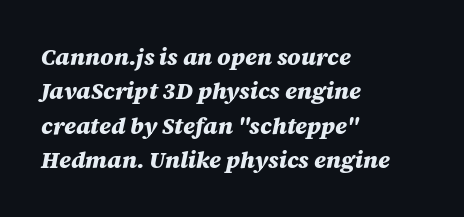
The text carries the slant typical of an italic or oblique font. Pretty heavy lettering here — definitely bold. Students, note that the glyphs here touch the page at normal intervals. The typesetter chose a ragged-right arrangement here. Each new line begins a customary step beneath the previous one. Decoration check: the copy has no underline.
